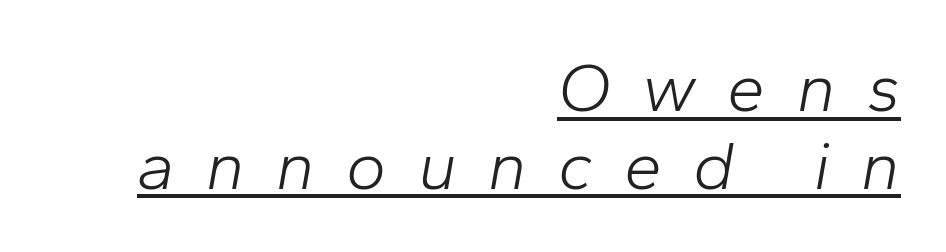
The image shows 68 px light type, italic (leaning right); set right-aligned, tight line spacing (1.14x), unusually wide letter spacing (+0.46 em), underlined; low stroke contrast and a medium x-height.
